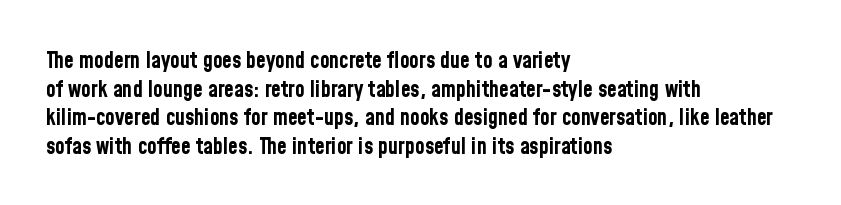
Teacher's note: observe the even left margin — that is flush-left alignment. You can tell it's not italic because the verticals are truly vertical. Words float on clear page, feet unadorned. The letterforms sit shoulder to shoulder at normal distance.
